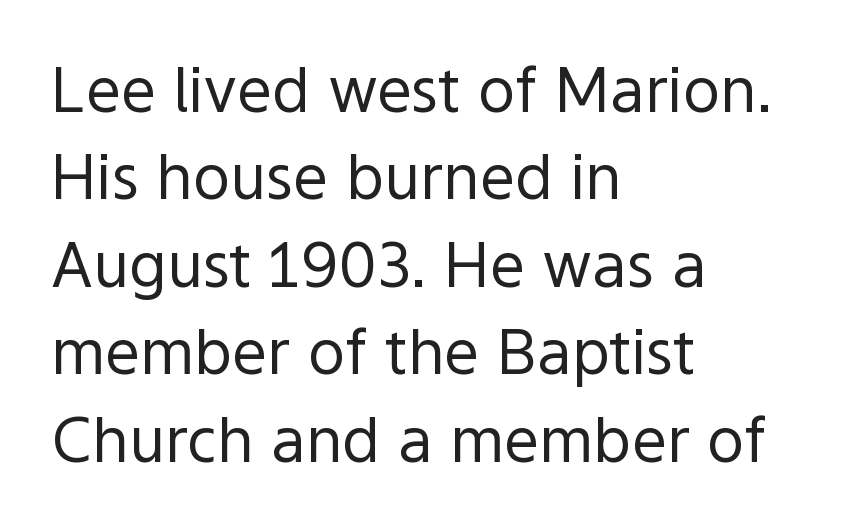
Q: Is the text bold? A: No.
Q: Is the text italic (slanted)? A: No, it is upright.
Q: Is the typeface a serif or a sans-serif typeface? A: Sans-serif.
Q: Is the text underlined? A: No.
Q: How is the paragraph aligned? A: Left-aligned.
Q: Is the spacing between letters normal or unusually wide? A: Normal.
Q: Is the spacing between lines tight, normal or loose? A: Normal.
Q: Width (condensed, normal, or wide)? A: Normal.
Q: x-height? A: Medium.
Q: Monospaced? A: No.
